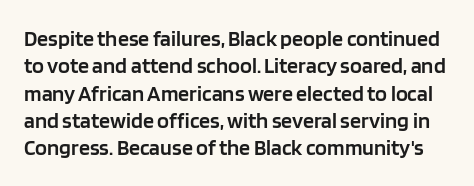
Q: Is the text bold? A: Semi-bold.
Q: Is the text italic (slanted)? A: No, it is upright.
Q: Is the text underlined? A: No.
Q: Is the spacing between letters normal or unusually wide? A: Normal.
